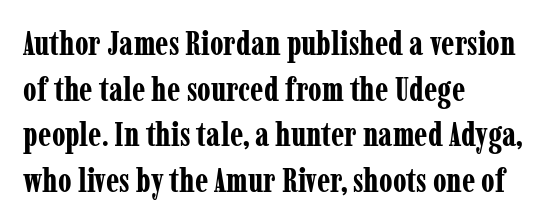
{"serif": "yes", "italic": "no", "bold": "yes", "weight": "bold", "width": "condensed", "stroke_contrast": "low", "x_height": "medium", "monospaced": "no", "underline": "no", "align": "left", "line_spacing": "normal", "line_spacing_ratio": 1.38, "letter_spacing": "normal", "letter_spacing_em": 0.0, "glyph_px": 33}
